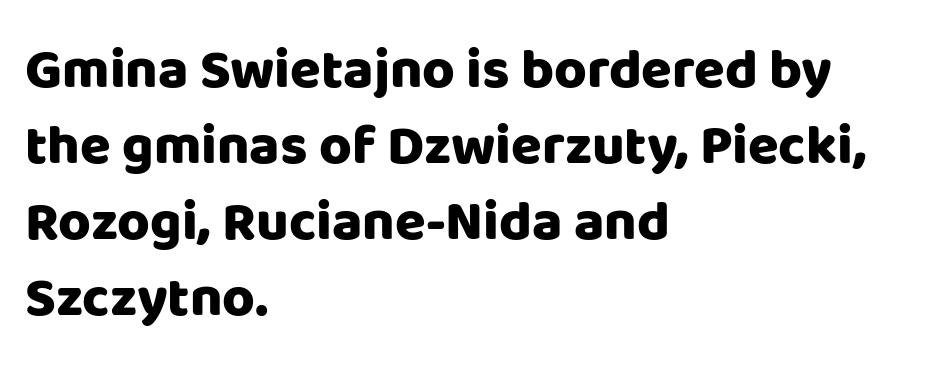
Ascenders rise straight up at ninety degrees. A classic flush-left, rag-right setting is used for this passage. Horizontal bands of white between lines are of average thickness. The letterforms sit shoulder to shoulder at normal distance. The rendering uses natural spacing where letterforms have individual widths. Stroke terminals: plain, sans-serif.
